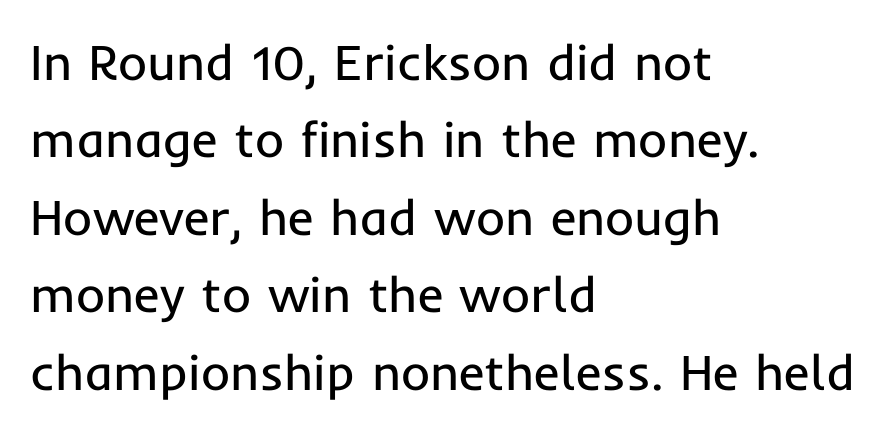
Serifs: no, the terminals of the letterforms are clean. Letters have the restrained weight of plain body copy at most. Do the characters align in a grid? No, the font is proportional. Notice how descenders clear the ascenders below comfortably — that's standard leading.
